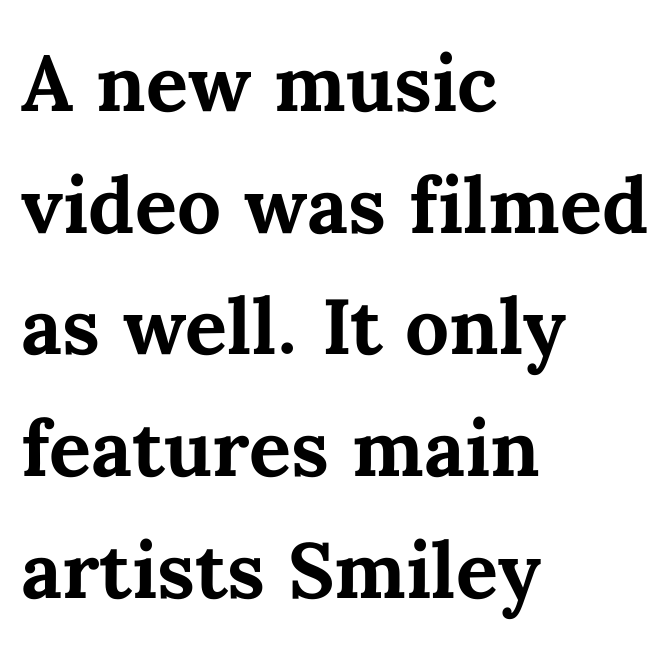
Whoever set this chose a conventional vertical rhythm. These lines are rendered in a variable-pitch font. A full-strength bold gives these letters their thick strokes. How are the letters spaced? Ordinarily, with no added tracking. Clear beneath every line of the passage. One-word summary of the alignment: left.
